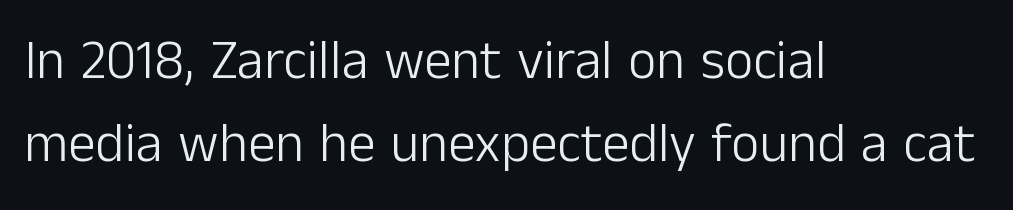
{"serif": "no", "italic": "no", "bold": "no", "weight": "light", "width": "normal", "stroke_contrast": "low", "x_height": "medium", "monospaced": "no", "underline": "no", "align": "left", "line_spacing": "normal", "line_spacing_ratio": 1.51, "letter_spacing": "normal", "letter_spacing_em": 0.0, "glyph_px": 55}
